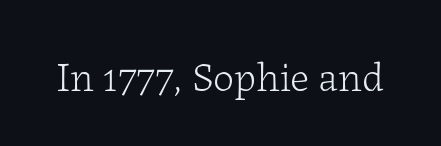
Stem width sits at or under what a default text font uses. Spacing verdict: proportional, widths tailored to each character. The foot of each line stays bare and open. These lines were composed using upright roman letters. No extra tracking has been applied to these lines. The glyphs in this specimen are seriffed.
